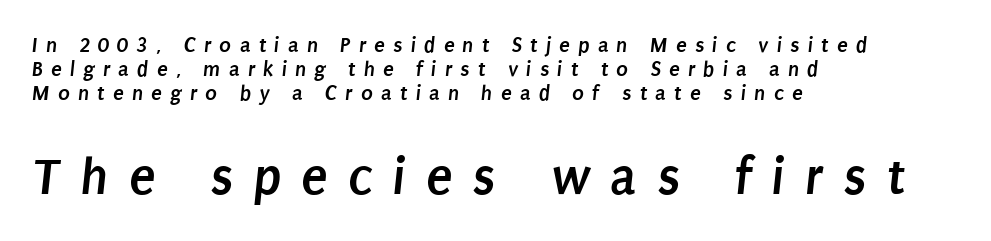
Q: Is the text bold? A: Yes.
Q: Is the typeface a serif or a sans-serif typeface? A: Sans-serif.
Q: Is the text underlined? A: No.
Q: How is the paragraph aligned? A: Left-aligned.
Q: Is the spacing between letters normal or unusually wide? A: Unusually wide.
Q: Is the spacing between lines tight, normal or loose? A: Tight.
Q: Which block of text is set in a larger size, the first (top) or the second (bottom)? A: The second (bottom) one.
Q: Width (condensed, normal, or wide)? A: Condensed.
Q: Stroke contrast? A: Low.
Q: x-height? A: Large.
Q: Monospaced? A: No.
